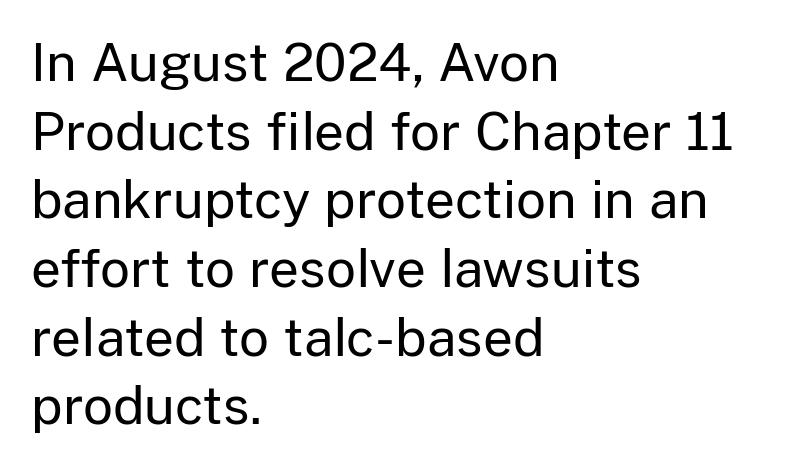
The lettering holds an erect, upright posture throughout. These lines keep a tight, regular rhythm from letter to letter. Lines of text with bare space underneath. Does the copy run flush right? No — it runs flush left. Bold? No — there's no thickening of the strokes. You could not count columns in this text — the font is proportionally spaced.
